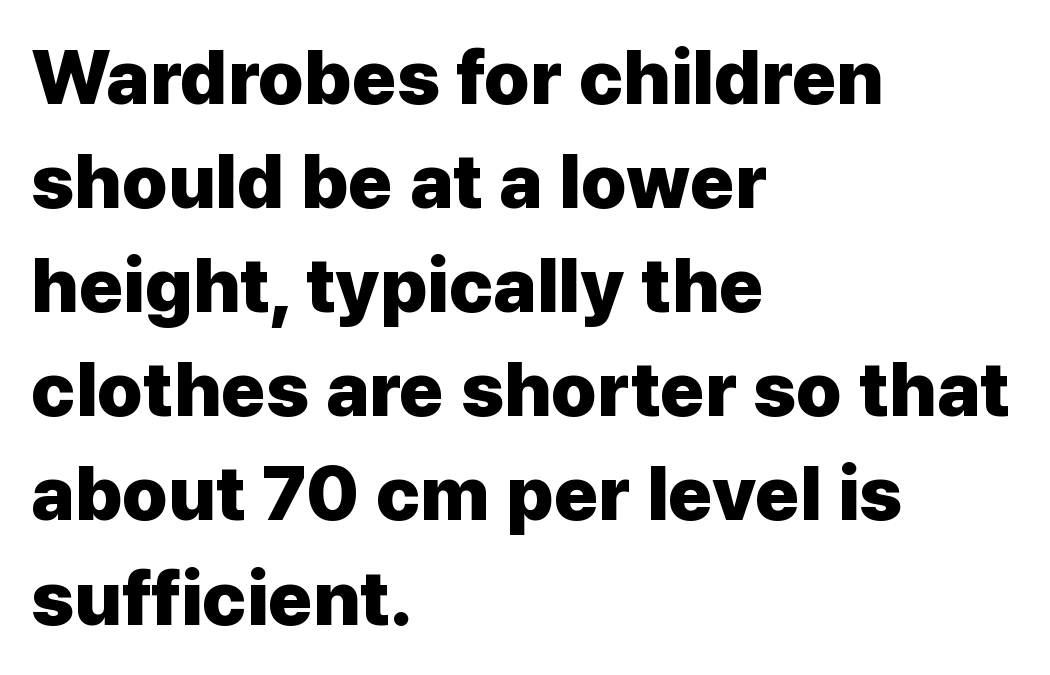
The characters display no serif detailing; their extremities are plain. The passage shown stacks its lines at a standard gap. Nothing unusual about the tracking: characters are spaced as the font intends. Do the characters align in a grid? No, the font is proportional. The rendering uses a bold face; every stroke is thick and dark.
